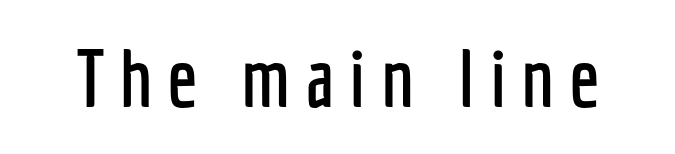
The image shows 80 px condensed sans-serif type, upright; set not underlined; low stroke contrast and a medium x-height.
